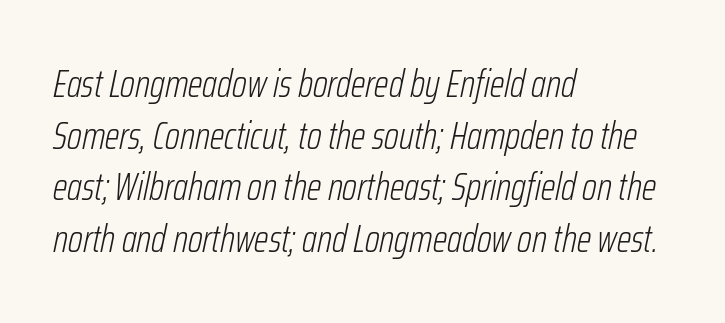
The image shows 38 px light, condensed type, italic (leaning right); set left-aligned, normal line spacing (1.36x), normal letter spacing, not underlined; low stroke contrast and a medium x-height.
